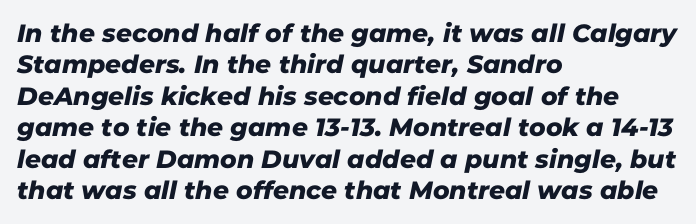
Casual observation: everything's shoved over to the left. Unmarked baselines from the first word to the last. Nobody touched the tracking dial on this one. Horizontal bands of white between lines are of average thickness.
